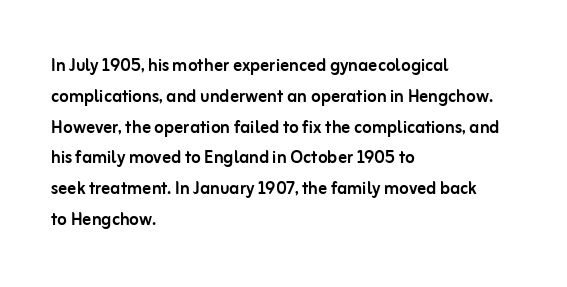
{"italic": "no", "underline": "no", "align": "left", "line_spacing": "normal", "line_spacing_ratio": 1.4, "letter_spacing": "normal", "letter_spacing_em": 0.0, "glyph_px": 22}
